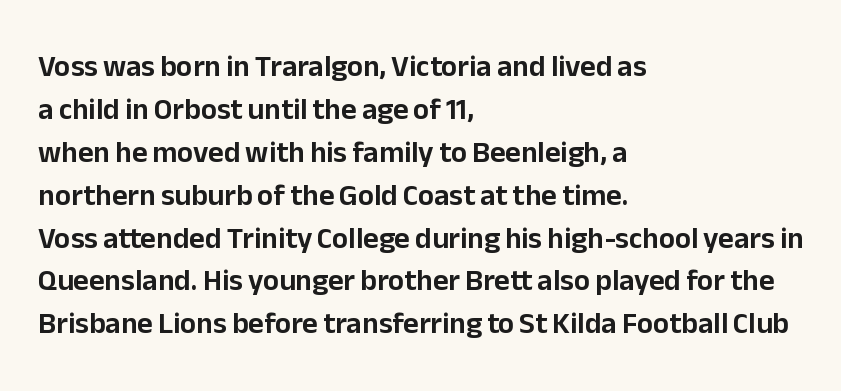
{"serif": "no", "italic": "no", "width": "normal", "stroke_contrast": "low", "x_height": "medium", "monospaced": "no", "underline": "no", "align": "left", "line_spacing": "normal", "line_spacing_ratio": 1.43, "letter_spacing": "normal", "letter_spacing_em": 0.0, "glyph_px": 30}
